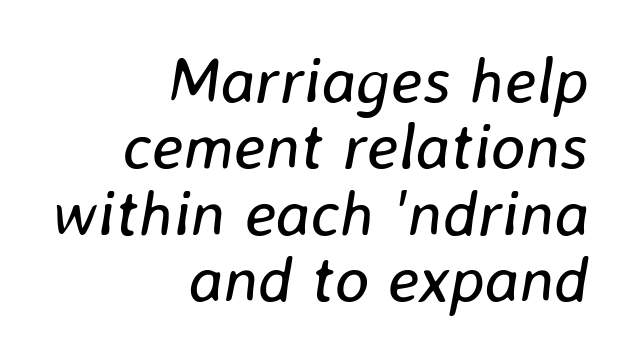
Q: Is the text bold? A: No.
Q: Is the text italic (slanted)? A: Yes, it leans right by about 8 degrees.
Q: Is the text underlined? A: No.
Q: How is the paragraph aligned? A: Right-aligned.
Q: Is the spacing between letters normal or unusually wide? A: Normal.
Q: Is the spacing between lines tight, normal or loose? A: Tight.
Q: Width (condensed, normal, or wide)? A: Normal.
Q: Stroke contrast? A: Low.
Q: x-height? A: Medium.
Q: Monospaced? A: No.
